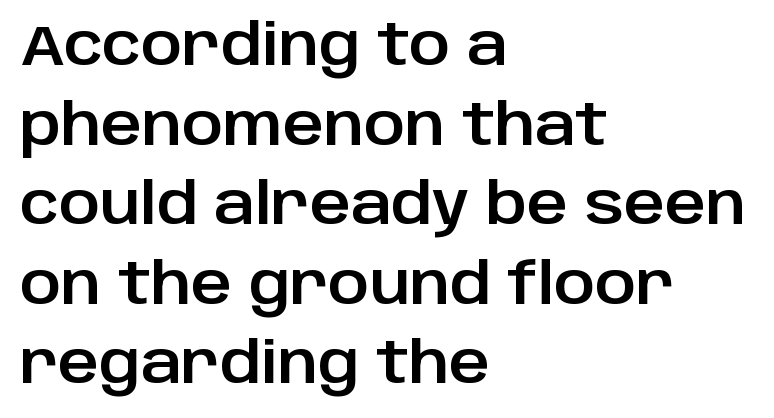
{"serif": "no", "italic": "no", "width": "normal", "stroke_contrast": "low", "x_height": "large", "monospaced": "no", "underline": "no", "align": "left", "line_spacing": "normal", "line_spacing_ratio": 1.42, "letter_spacing": "normal", "letter_spacing_em": 0.0, "glyph_px": 56}
